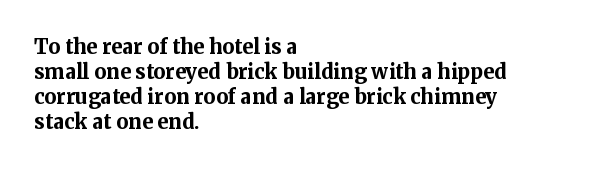
The baseline area is clear. Ordinary non-slanted type is in use. Look at the tracking — it's just the regular setting, nothing added. These lines carry a lot of weight — the face is fully bold.
